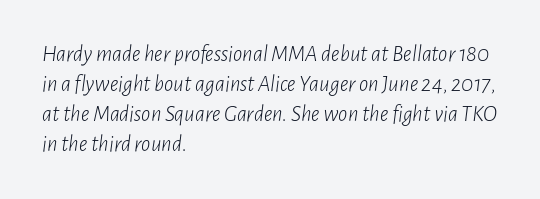
The image shows 23 px text type, italic (leaning right); set left-aligned, normal line spacing (1.31x), normal letter spacing, not underlined.
